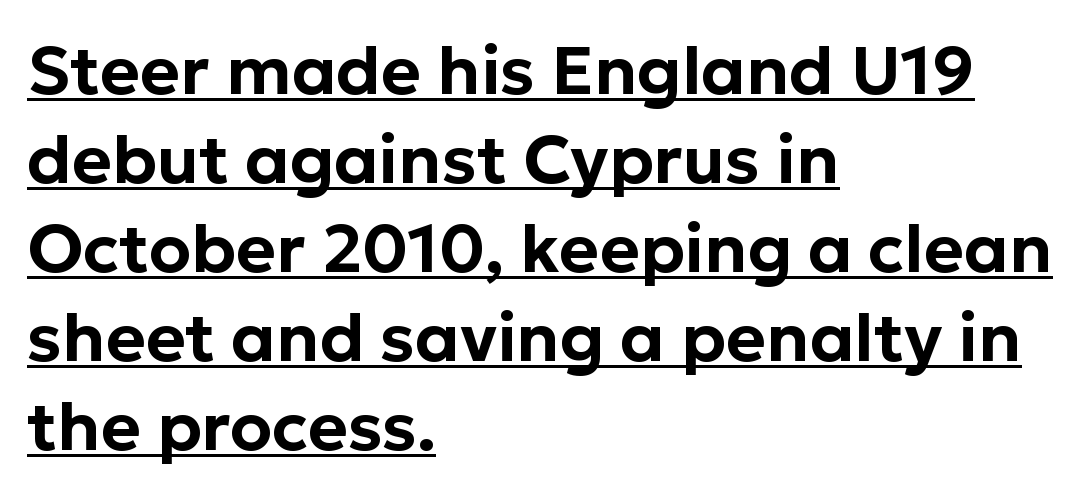
The rag falls on the right side of this text block. The lettering stays uniformly vertical, giving the passage a roman look. The passage shown is underscored from start to finish. These lines are rendered in a variable-pitch font.
